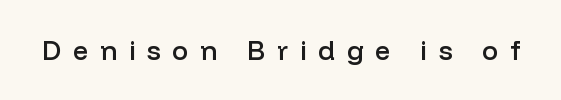
{"italic": "no", "bold": "semi", "underline": "no", "letter_spacing": "wide", "letter_spacing_em": 0.43, "glyph_px": 27}
